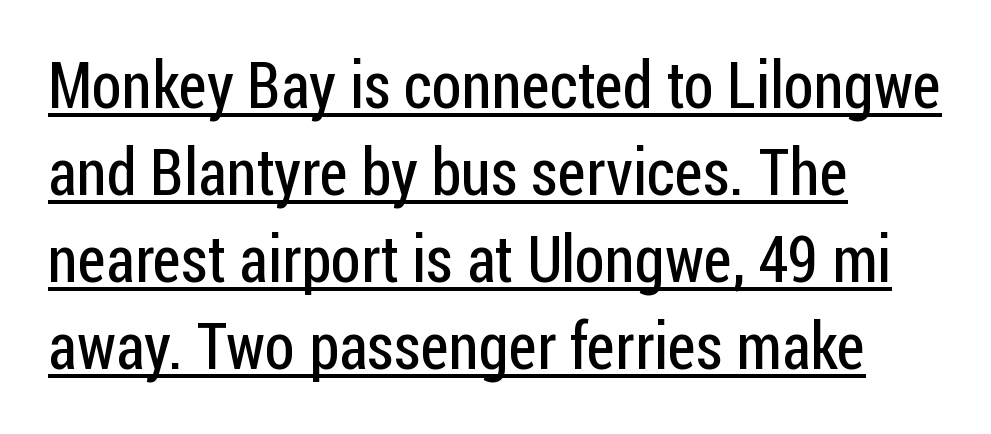
Standard letterfit; no display-style spreading of the glyphs. The strokes are not fattened; the text isn't bold. Decoration check: the copy is underlined. The glyphs in this specimen are sans serif. All the whitespace from short lines collects on the right.
